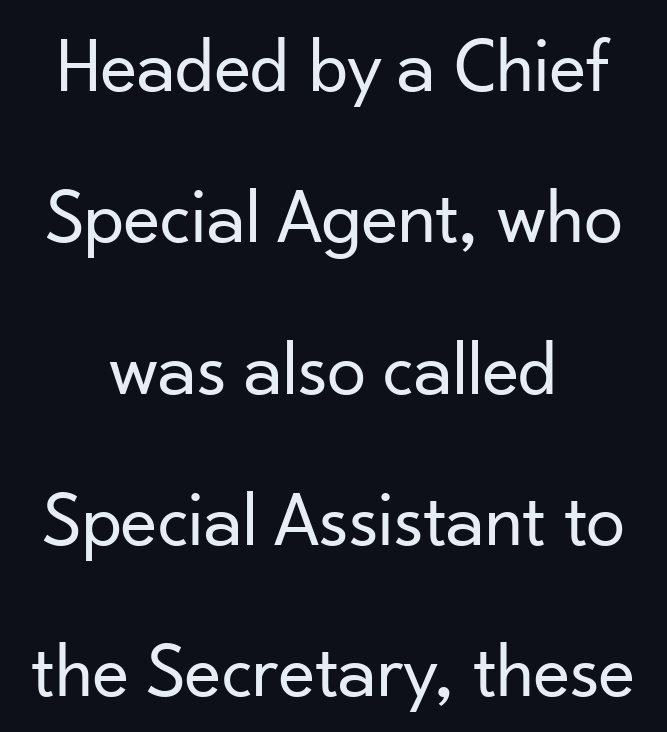
Q: Is the text bold? A: No.
Q: Is the text italic (slanted)? A: No, it is upright.
Q: Is the typeface a serif or a sans-serif typeface? A: Sans-serif.
Q: Is the text underlined? A: No.
Q: How is the paragraph aligned? A: Centered.
Q: Is the spacing between letters normal or unusually wide? A: Normal.
Q: Is the spacing between lines tight, normal or loose? A: Loose.
Q: Width (condensed, normal, or wide)? A: Normal.
Q: Stroke contrast? A: Low.
Q: x-height? A: Small.
Q: Monospaced? A: No.
